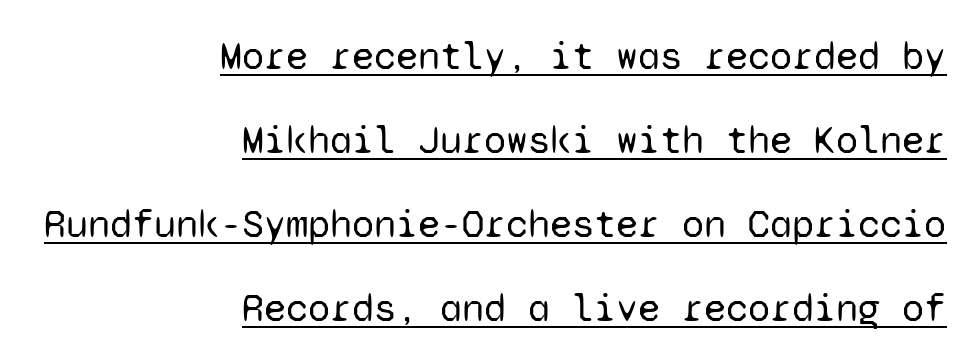
{"serif": "no", "italic": "no", "bold": "no", "weight": "regular", "width": "normal", "stroke_contrast": "low", "x_height": "medium", "monospaced": "yes", "underline": "yes", "align": "right", "line_spacing": "loose", "line_spacing_ratio": 2.1, "letter_spacing": "normal", "letter_spacing_em": 0.0, "glyph_px": 40}
